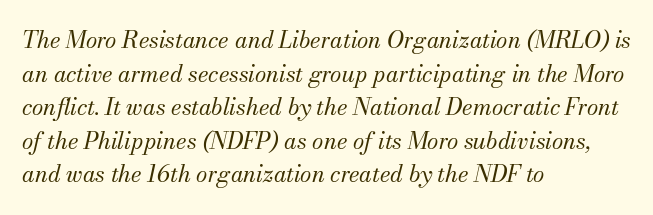
Compared with typical body copy, the letter spacing here is the same. The passage shown is not bold in any degree. It's the slanting kind of type. The leading is moderate, giving the passage an even texture. Any mark beneath the type? The region is blank. Every row of glyphs begins at an identical x-position on the left.
